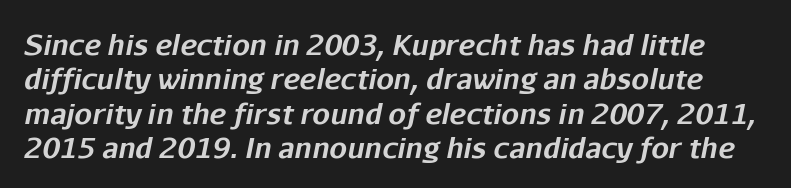
Q: Is the text bold? A: Yes.
Q: Is the text italic (slanted)? A: Yes, it leans right by about 11 degrees.
Q: Is the text underlined? A: No.
Q: Is the spacing between letters normal or unusually wide? A: Normal.
Q: Width (condensed, normal, or wide)? A: Normal.
Q: Stroke contrast? A: Low.
Q: x-height? A: Medium.
Q: Monospaced? A: No.
